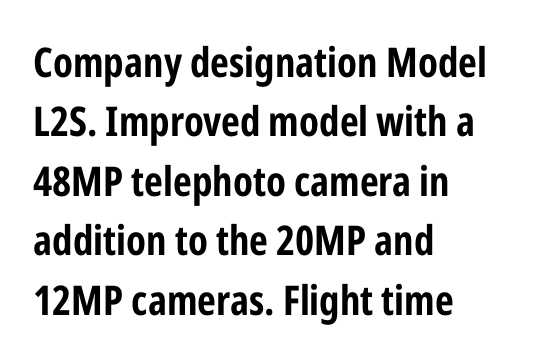
Any mark beneath the type? The region is blank. Varying glyph widths throughout — classic text-font behaviour. Look at the tracking — it's just the regular setting, nothing added. Leftover space on each line is placed entirely after the last word. Every character sits straight up, as roman type does. Notice how descenders clear the ascenders below comfortably — that's standard leading.
